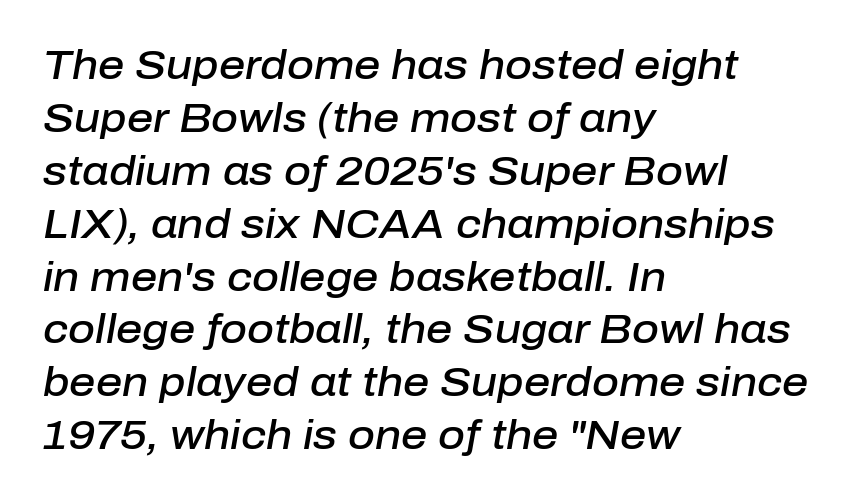
{"italic": "yes", "lean": "right", "slant_degrees": 10, "bold": "semi", "weight": "semibold", "width": "normal", "stroke_contrast": "low", "x_height": "medium", "monospaced": "no", "underline": "no", "align": "left", "line_spacing": "normal", "line_spacing_ratio": 1.29, "letter_spacing": "normal", "letter_spacing_em": 0.0, "glyph_px": 41}
